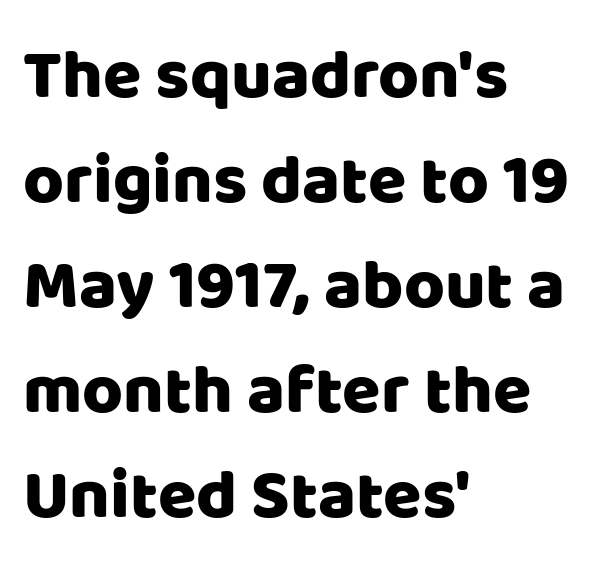
Does the copy run flush right? No — it runs flush left. Line spacing here is normal. You can tell it's not italic because the verticals are truly vertical. You can tell from the bare stems that sans-serif type was used. Looks like regular typesetting: each glyph gets only the width it needs.
